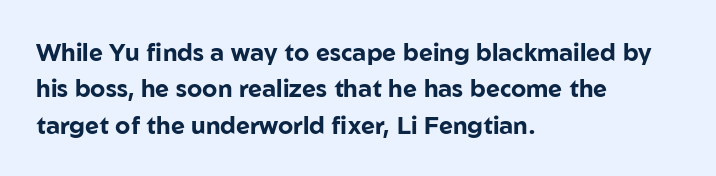
The image shows 24 px bold type, upright; set left-aligned, normal line spacing (1.52x), normal letter spacing, not underlined.
